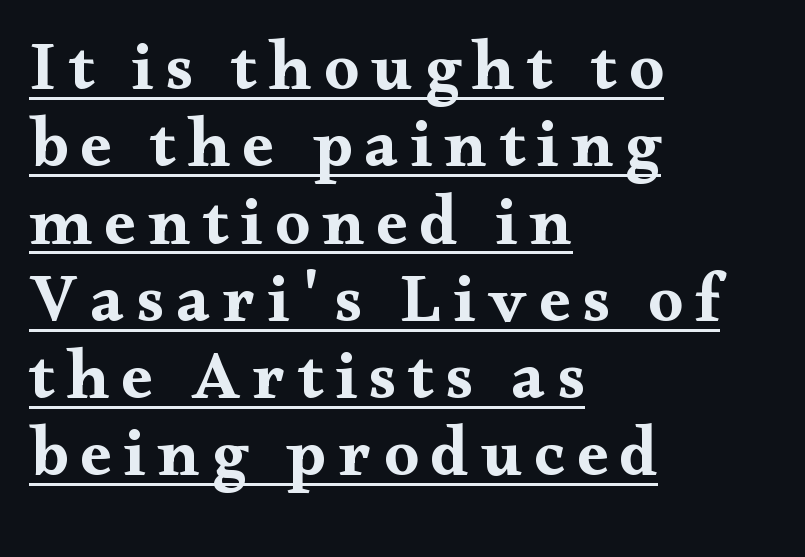
Stroke terminals: seriffed. Does a line run under the words? Yes, clearly. Line spacing here is tight. The letters stand straight up with perfectly vertical stems. The paragraph shown leans on its left margin.
